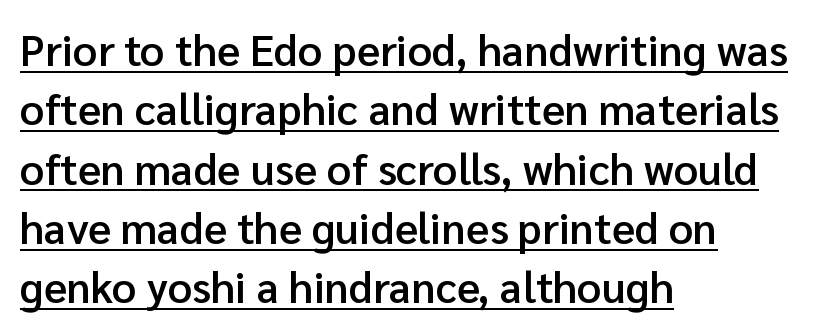
The image shows 43 px semibold sans-serif type, upright; set left-aligned, normal line spacing (1.38x), normal letter spacing, underlined; low stroke contrast and a medium x-height.
